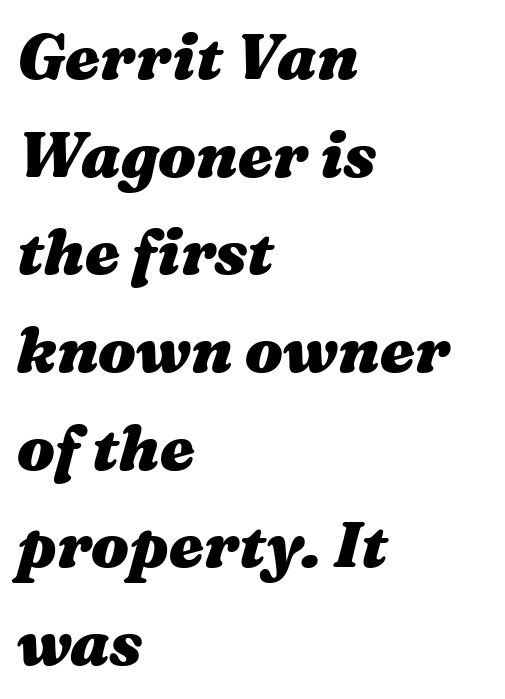
Q: Is the text bold? A: Yes.
Q: Is the text italic (slanted)? A: Yes, it leans right by about 16 degrees.
Q: Is the text underlined? A: No.
Q: How is the paragraph aligned? A: Left-aligned.
Q: Is the spacing between letters normal or unusually wide? A: Normal.
Q: Is the spacing between lines tight, normal or loose? A: Normal.
Q: Width (condensed, normal, or wide)? A: Wide.
Q: Stroke contrast? A: Medium.
Q: x-height? A: Medium.
Q: Monospaced? A: No.
